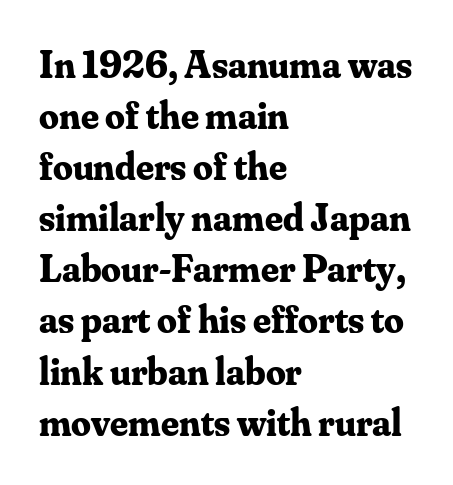
The image shows 39 px bold serif type, upright; set left-aligned, normal line spacing (1.31x), normal letter spacing, not underlined; medium stroke contrast and a small x-height.
